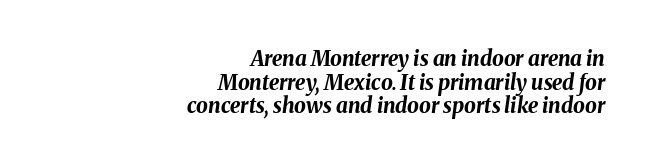
Regarding leading, the lines here are crowded together. Lines of text with bare space underneath. Teacher's note: observe the even right margin — that is flush-right alignment. Each glyph is drawn with heavy, bold strokes.
